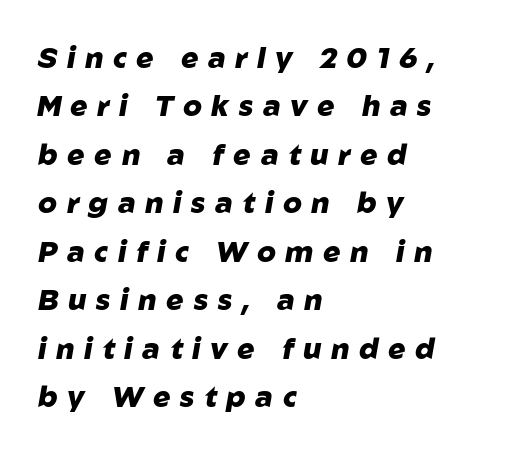
{"italic": "yes", "lean": "right", "slant_degrees": 10, "bold": "yes", "weight": "heavy", "width": "normal", "stroke_contrast": "low", "x_height": "medium", "monospaced": "no", "underline": "no", "align": "left", "line_spacing": "normal", "line_spacing_ratio": 1.67, "letter_spacing": "wide", "letter_spacing_em": 0.33, "glyph_px": 29}
